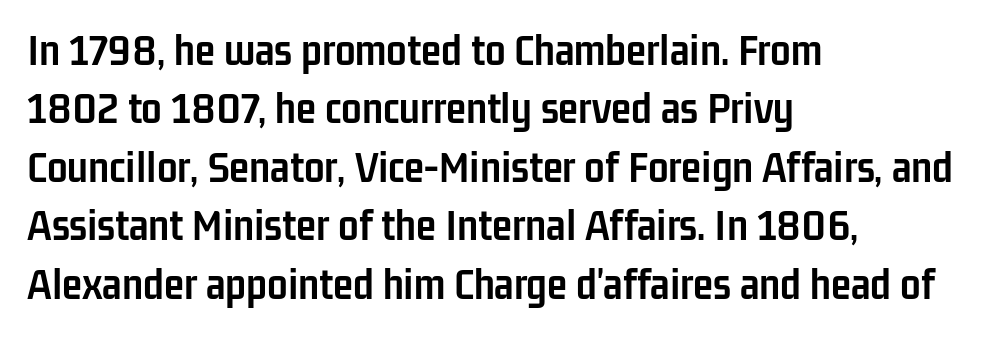
{"serif": "no", "italic": "no", "bold": "yes", "weight": "semibold", "width": "condensed", "stroke_contrast": "low", "x_height": "medium", "monospaced": "no", "underline": "no", "align": "left", "line_spacing": "normal", "line_spacing_ratio": 1.27, "letter_spacing": "normal", "letter_spacing_em": 0.0, "glyph_px": 46}
